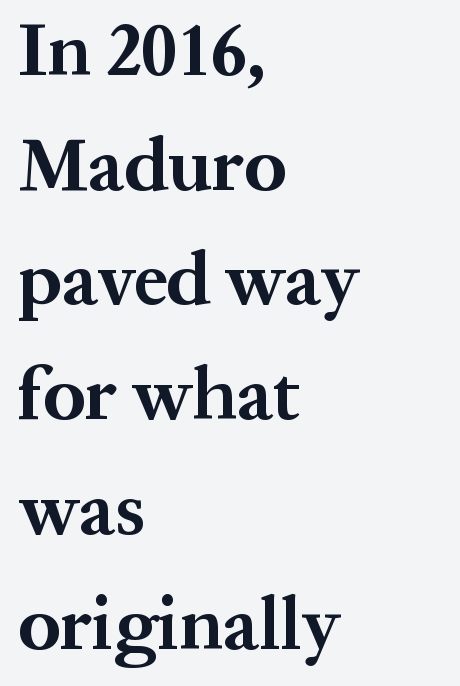
Plain, unruled lines of type. The rendering uses natural spacing where letterforms have individual widths. In terms of posture, this sample is upright. The designer went with a serif here, giving each stem small feet. The block of text has a typical density, with ordinary space between rows. Does the copy run flush right? No — it runs flush left.
